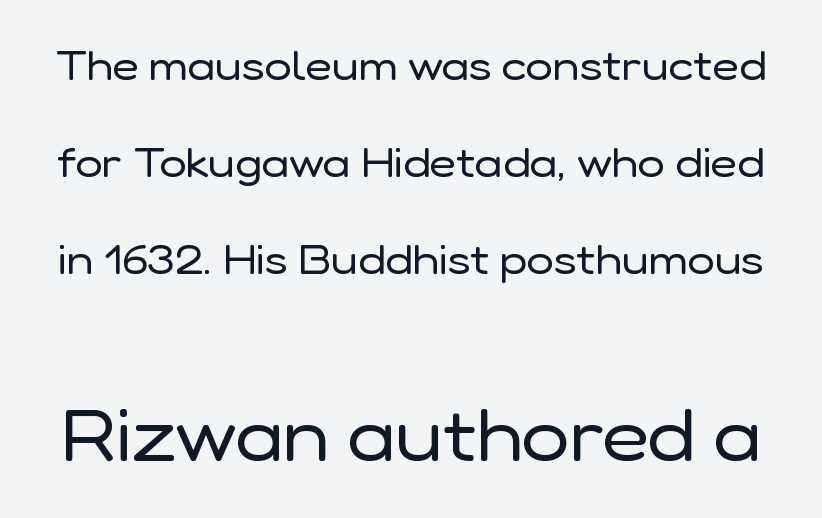
Plain, unruled lines of type. A light-to-regular cut is what we see here. Stroke terminals: plain, sans-serif. Varying glyph widths throughout — classic text-font behaviour. Vertical spacing — loose. Students, note that the glyphs here touch the page at normal intervals.
